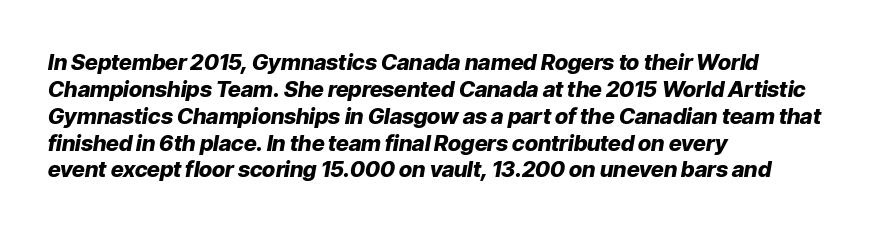
Q: Is the text bold? A: Yes.
Q: Is the text italic (slanted)? A: Yes, it leans right by about 9 degrees.
Q: Is the text underlined? A: No.
Q: How is the paragraph aligned? A: Left-aligned.
Q: Is the spacing between letters normal or unusually wide? A: Normal.
